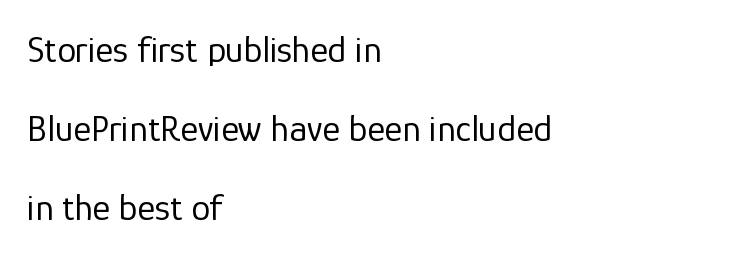
Q: Is the text bold? A: No.
Q: Is the text italic (slanted)? A: No, it is upright.
Q: Is the typeface a serif or a sans-serif typeface? A: Sans-serif.
Q: Is the text underlined? A: No.
Q: How is the paragraph aligned? A: Left-aligned.
Q: Is the spacing between letters normal or unusually wide? A: Normal.
Q: Is the spacing between lines tight, normal or loose? A: Loose.
Q: Width (condensed, normal, or wide)? A: Normal.
Q: Stroke contrast? A: Low.
Q: x-height? A: Medium.
Q: Monospaced? A: No.
